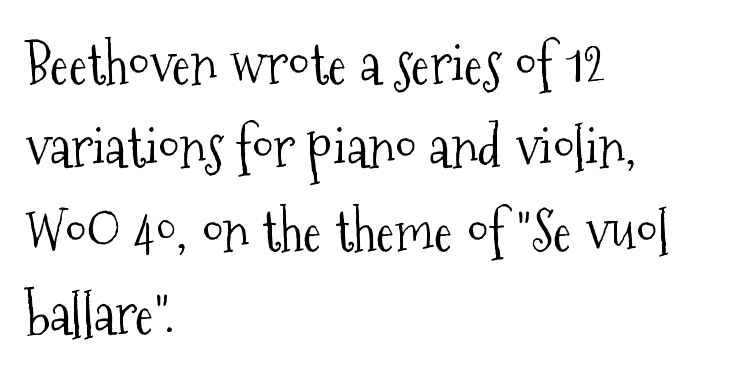
{"serif": "yes", "italic": "no", "bold": "no", "weight": "light", "width": "condensed", "stroke_contrast": "medium", "x_height": "medium", "monospaced": "no", "underline": "no", "align": "left", "line_spacing": "normal", "line_spacing_ratio": 1.49, "letter_spacing": "normal", "letter_spacing_em": 0.0, "glyph_px": 56}
